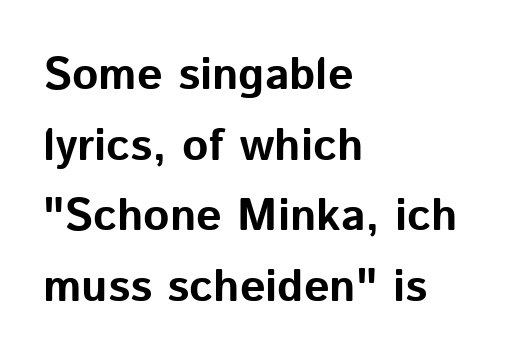
{"serif": "no", "italic": "no", "bold": "yes", "weight": "bold", "width": "normal", "stroke_contrast": "low", "x_height": "medium", "monospaced": "no", "underline": "no", "align": "left", "line_spacing": "normal", "line_spacing_ratio": 1.57, "letter_spacing": "normal", "letter_spacing_em": 0.0, "glyph_px": 45}
